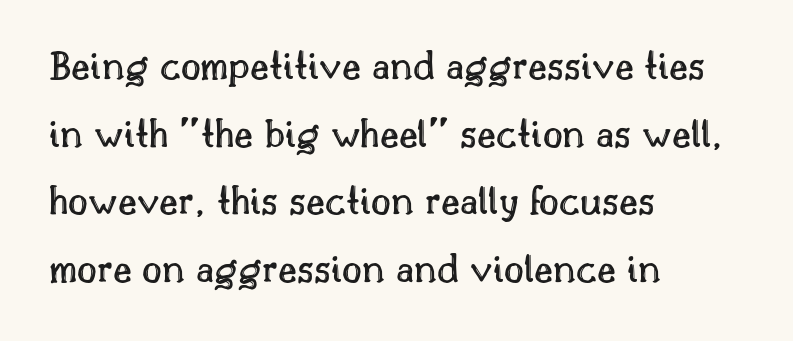
{"italic": "no", "width": "normal", "x_height": "small", "monospaced": "no", "underline": "no", "align": "left", "line_spacing": "normal", "line_spacing_ratio": 1.57, "letter_spacing": "normal", "letter_spacing_em": 0.0, "glyph_px": 43}
